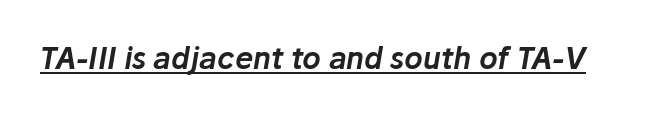
Q: Is the text italic (slanted)? A: Yes, it leans right by about 10 degrees.
Q: Is the text underlined? A: Yes.
Q: Is the spacing between letters normal or unusually wide? A: Normal.
Q: Width (condensed, normal, or wide)? A: Normal.
Q: Stroke contrast? A: Low.
Q: x-height? A: Medium.
Q: Monospaced? A: No.
